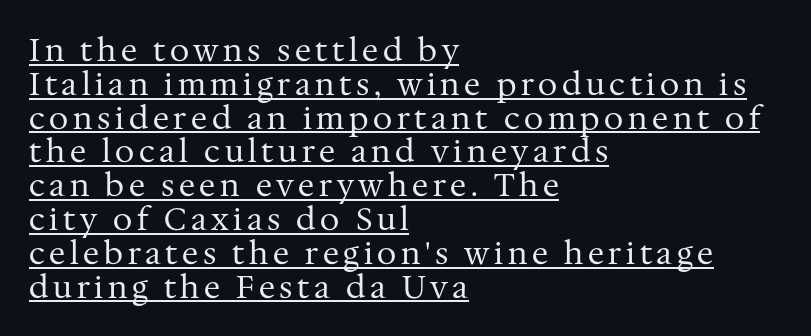
These lines stack with their left ends in a neat column. I'd call this a serif setting — the letters wear small feet. Vertically, the passage feels compressed, each row crowding the next. Unlike italic type, these characters show no tilt at all. The string is rendered with underlining switched on. Weight class: somewhere from thin through regular.
